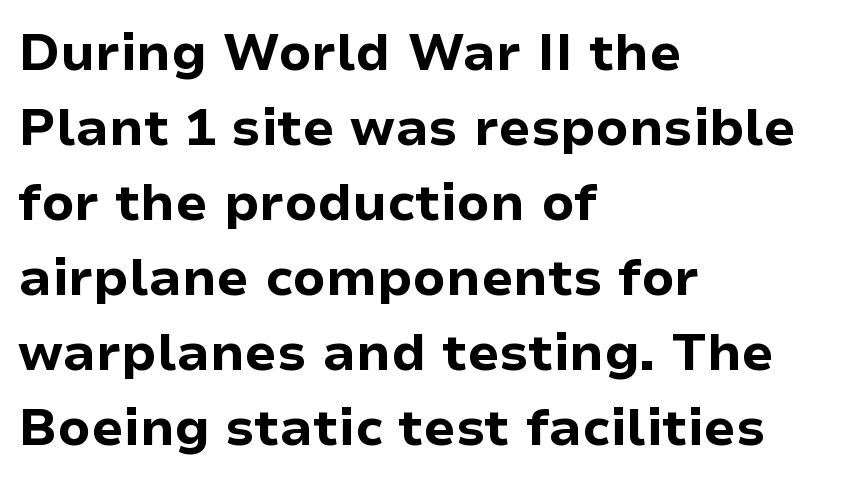
{"serif": "no", "italic": "no", "bold": "yes", "weight": "bold", "width": "normal", "stroke_contrast": "low", "x_height": "medium", "monospaced": "no", "underline": "no", "align": "left", "line_spacing": "normal", "line_spacing_ratio": 1.47, "letter_spacing": "normal", "letter_spacing_em": 0.0, "glyph_px": 51}
